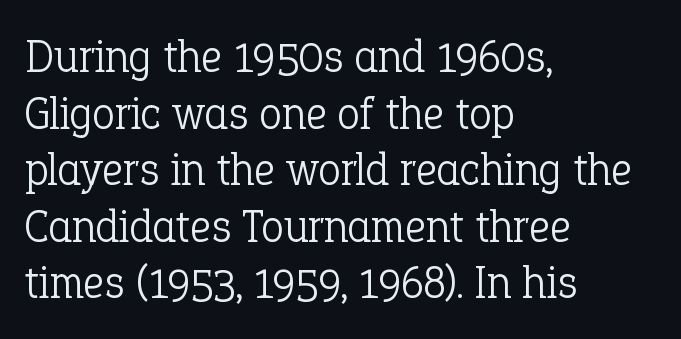
{"serif": "yes", "italic": "no", "bold": "no", "weight": "light", "width": "normal", "stroke_contrast": "low", "x_height": "medium", "monospaced": "no", "underline": "no", "align": "left", "line_spacing_ratio": 1.23, "letter_spacing": "normal", "letter_spacing_em": 0.0, "glyph_px": 46}
